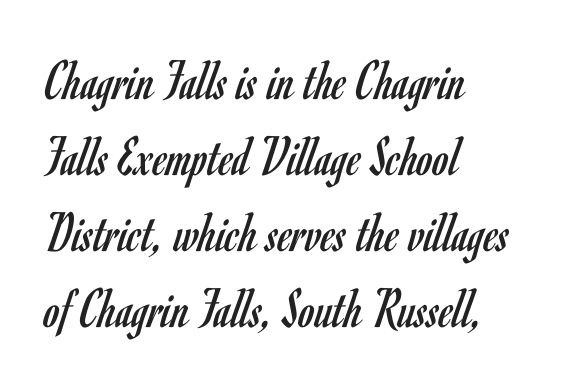
Q: Is the text bold? A: No.
Q: Is the text italic (slanted)? A: Yes.
Q: Is the typeface a serif or a sans-serif typeface? A: Sans-serif.
Q: Is the text underlined? A: No.
Q: How is the paragraph aligned? A: Left-aligned.
Q: Is the spacing between letters normal or unusually wide? A: Normal.
Q: Is the spacing between lines tight, normal or loose? A: Normal.
Q: Width (condensed, normal, or wide)? A: Condensed.
Q: Stroke contrast? A: Low.
Q: x-height? A: Small.
Q: Monospaced? A: No.
